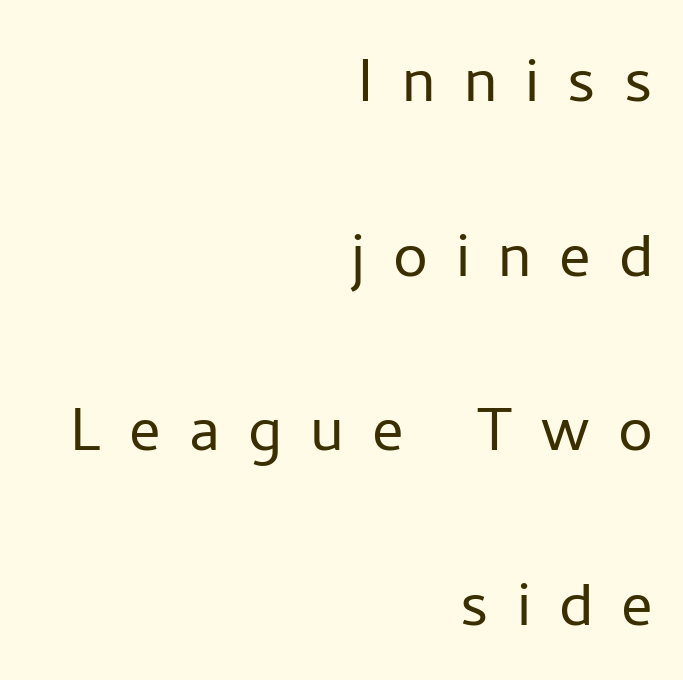
Character widths vary here, with narrow letters taking less room than wide ones. These lines were composed using upright roman letters. Just letters on the line, the space beneath them empty. Each letter's strokes conclude bluntly, with no projecting serifs. The face looks like a standard text weight, possibly lighter. Baseline-to-baseline distance is far greater than the letter height.
